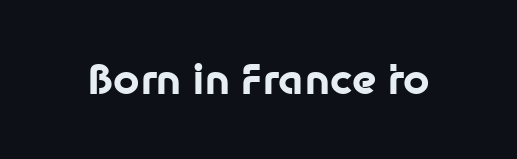
The lettering holds an erect, upright posture throughout. In terms of weight, the rendering is a true, heavy bold. Beneath every word, the page is bare. The type family on display is of the sans-serif kind. Does extra space separate the letters? No, they use regular spacing. Each letter keeps its own natural width here, so spacing adapts to shape.
